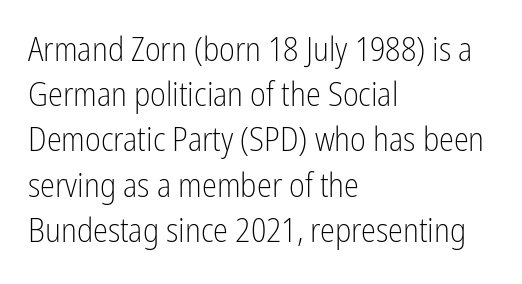
The lettering stays uniformly vertical, giving the passage a roman look. These lines stack with their left ends in a neat column. Varying glyph widths throughout — classic text-font behaviour. The rendering uses a moderate line-height, typical for paragraphs. This sample uses a sans-serif face.
